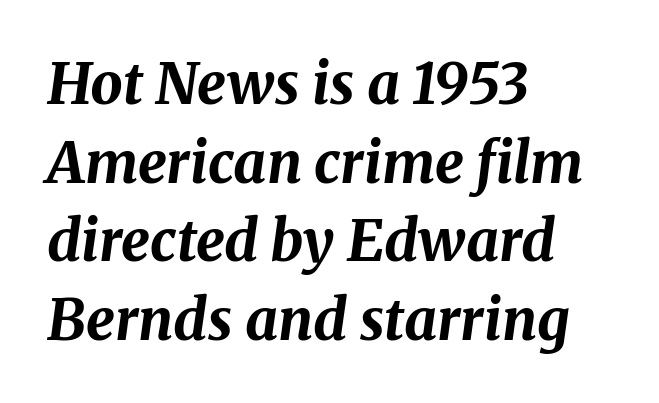
{"italic": "yes", "lean": "right", "slant_degrees": 8, "bold": "yes", "weight": "bold", "width": "normal", "stroke_contrast": "medium", "x_height": "medium", "monospaced": "no", "underline": "no", "align": "left", "line_spacing": "normal", "line_spacing_ratio": 1.38, "letter_spacing": "normal", "letter_spacing_em": 0.0, "glyph_px": 57}
